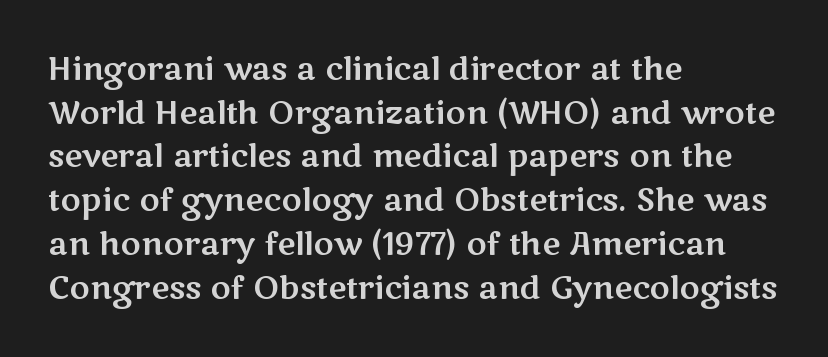
Q: Is the text italic (slanted)? A: No, it is upright.
Q: Is the typeface a serif or a sans-serif typeface? A: Sans-serif.
Q: Is the text underlined? A: No.
Q: How is the paragraph aligned? A: Left-aligned.
Q: Is the spacing between letters normal or unusually wide? A: Normal.
Q: Is the spacing between lines tight, normal or loose? A: Normal.
Q: Width (condensed, normal, or wide)? A: Wide.
Q: Stroke contrast? A: Medium.
Q: x-height? A: Medium.
Q: Monospaced? A: No.
